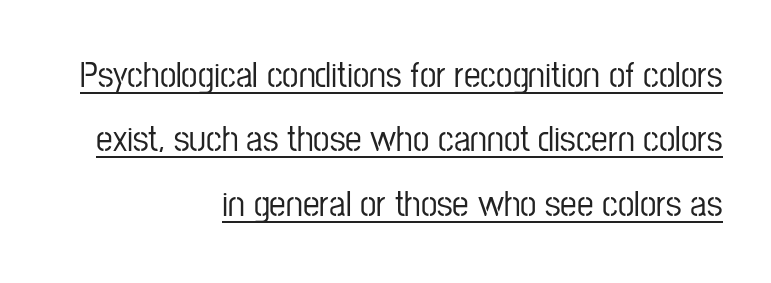
This rendering features underlined lettering. Visually the block forms a straight wall on the right and a jagged coastline on the left. Typographically, this falls in the sans-serif category. The passage shown is typed in a proportional face where columns would drift. Nobody touched the tracking dial on this one. The type sits square on the baseline with zero lean.
